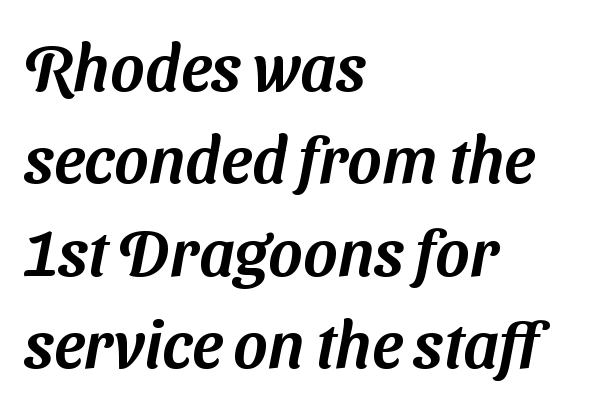
In terms of letterspacing, this is plain default setting. Stroke terminals: plain, sans-serif. Is this a fixed-width face? No — the glyphs have proportional, varying widths. Decoration check: the copy has no underline.
